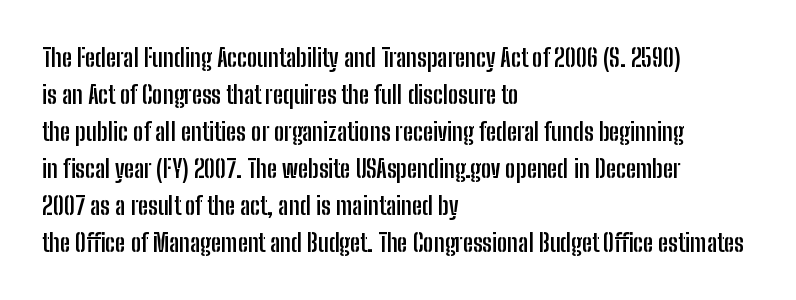
The image shows 25 px bold type, upright; set left-aligned, normal line spacing (1.48x), normal letter spacing, not underlined.
